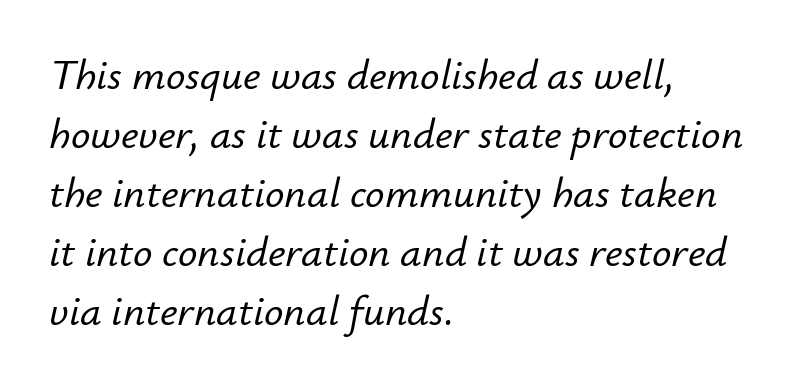
The axis of the letterforms is tilted away from vertical. Casual observation: everything's shoved over to the left. The letters sit at their default tracking, neither squeezed nor spread. Do the characters align in a grid? No, the font is proportional.
